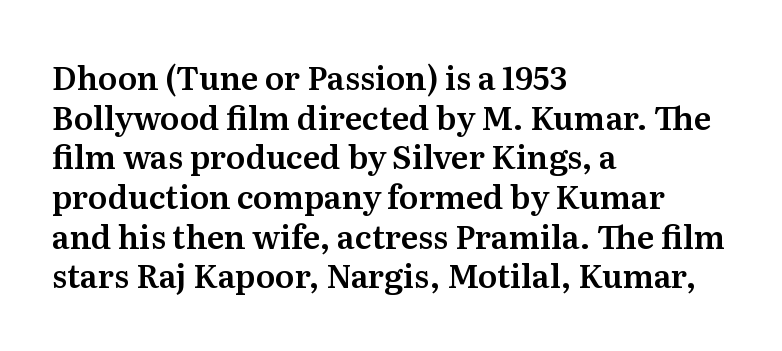
{"serif": "yes", "italic": "no", "width": "normal", "stroke_contrast": "medium", "x_height": "medium", "monospaced": "no", "underline": "no", "align": "left", "line_spacing_ratio": 1.24, "letter_spacing": "normal", "letter_spacing_em": 0.0, "glyph_px": 32}
